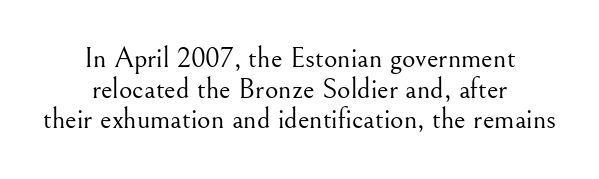
Style check: upright. The space beneath each line is pristine and unruled. Each letter's strokes conclude with small projecting serifs. Is this a fixed-width face? No — the glyphs have proportional, varying widths. A student would call this center alignment; a typographer would say set centered. This sample trades vertical openness for compactness between lines.
